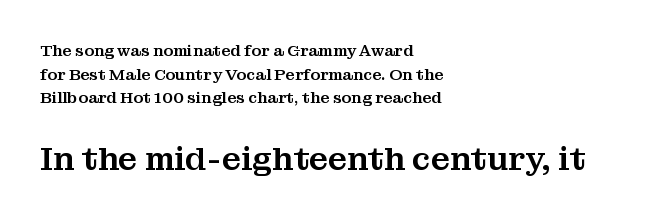
This is roman type, the default non-slanted kind. This sample keeps an unexceptional amount of space between lines. Which margin do the lines hug? The left one — the right edge is uneven. Do the characters align in a grid? No, the font is proportional. Whoever set this made the second block the dominant, larger element.
